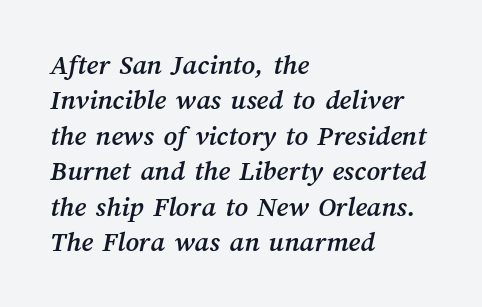
The image shows 29 px text type; set left-aligned, line spacing 1.22x, normal letter spacing, not underlined; medium stroke contrast and a medium x-height.
